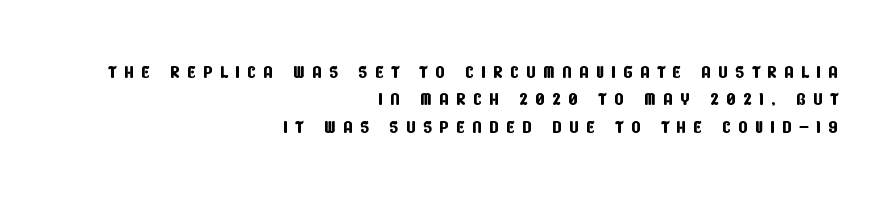
Q: Is the text underlined? A: No.
Q: How is the paragraph aligned? A: Right-aligned.
Q: Is the spacing between letters normal or unusually wide? A: Unusually wide.
Q: Is the spacing between lines tight, normal or loose? A: Tight.
